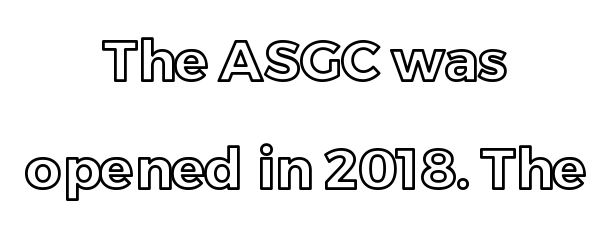
Q: Is the text italic (slanted)? A: No, it is upright.
Q: Is the text underlined? A: No.
Q: How is the paragraph aligned? A: Centered.
Q: Is the spacing between letters normal or unusually wide? A: Normal.
Q: Is the spacing between lines tight, normal or loose? A: Loose.
Q: Width (condensed, normal, or wide)? A: Normal.
Q: x-height? A: Medium.
Q: Monospaced? A: No.
